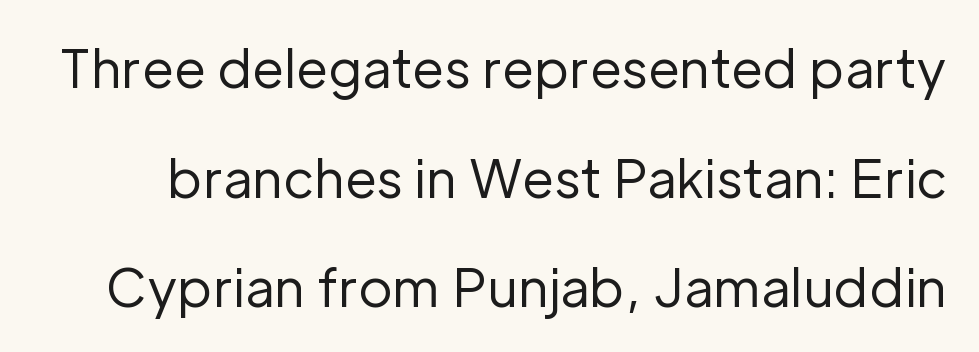
Is this a fixed-width face? No — the glyphs have proportional, varying widths. Between one letter and the next there's only the usual sliver of space. Bare-footed words on every line. The typesetting does not lean heavy: it is not bold. The type sits square on the baseline with zero lean. A great deal of white space separates one row of letters from the next.
